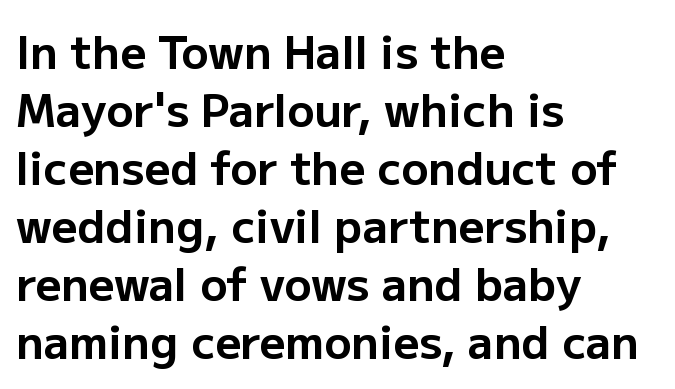
The image shows 45 px bold sans-serif type, upright; set left-aligned, normal line spacing (1.29x), normal letter spacing, not underlined; low stroke contrast and a medium x-height.
